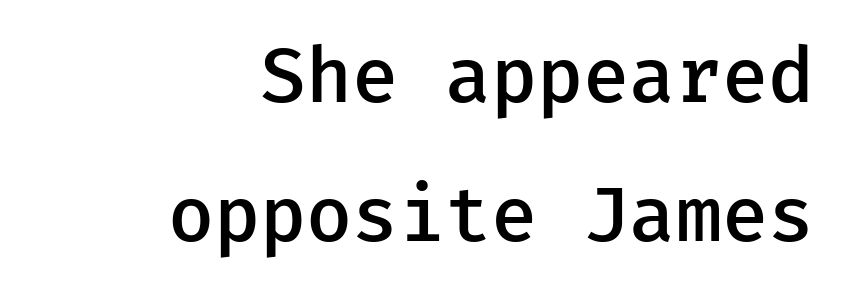
The image shows 75 px semibold sans-serif type, upright; set right-aligned, line spacing 1.86x, normal letter spacing, not underlined; low stroke contrast and a medium x-height.
